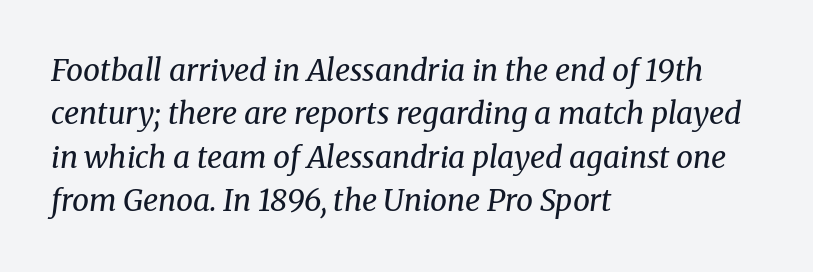
Q: Is the text bold? A: No.
Q: Is the text italic (slanted)? A: Yes, it leans right by about 8 degrees.
Q: Is the typeface a serif or a sans-serif typeface? A: Serif.
Q: Is the text underlined? A: No.
Q: How is the paragraph aligned? A: Left-aligned.
Q: Is the spacing between letters normal or unusually wide? A: Normal.
Q: Is the spacing between lines tight, normal or loose? A: Normal.
Q: Width (condensed, normal, or wide)? A: Normal.
Q: Stroke contrast? A: Medium.
Q: x-height? A: Medium.
Q: Monospaced? A: No.
